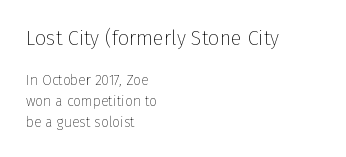
The image shows 20 px text type, upright; set left-aligned, normal line spacing (1.47x), normal letter spacing, not underlined; the first (top) block is 1.43x larger.
